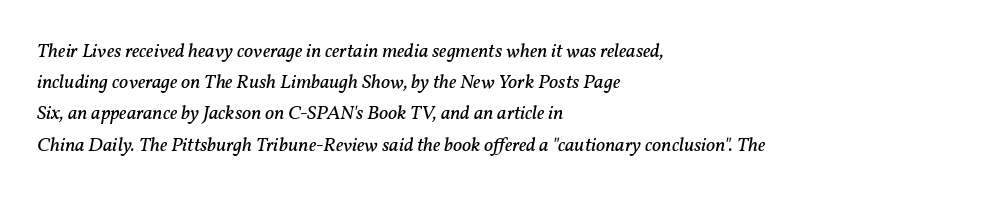
The image shows 20 px text type, italic (leaning right); set left-aligned, normal line spacing (1.56x), normal letter spacing, not underlined.
